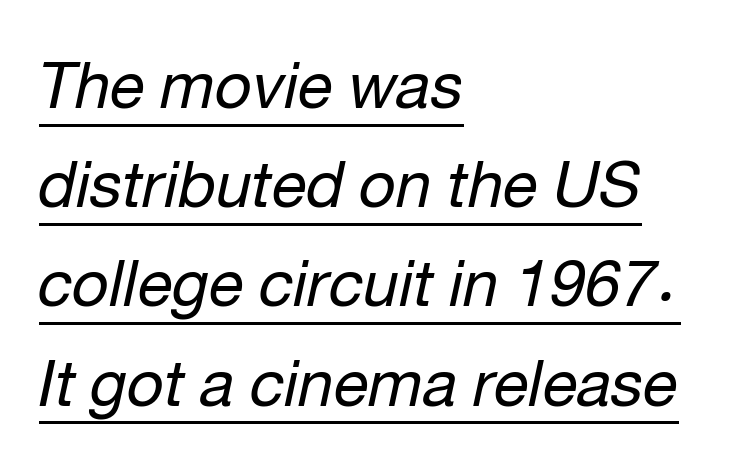
Character widths vary here, with narrow letters taking less room than wide ones. Has an underline been added? It has. Is there much room between lines? A standard amount, neither cramped nor airy. Horizontal alignment here is leftward, the default for most running prose. Honestly, the letter spacing is just normal — you wouldn't notice it. No chunkiness to these letters — they're not bold.
